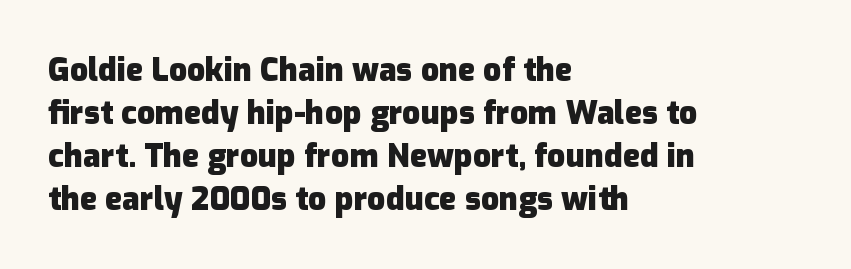
Q: Is the text bold? A: Yes.
Q: Is the text italic (slanted)? A: No, it is upright.
Q: Is the typeface a serif or a sans-serif typeface? A: Sans-serif.
Q: Is the text underlined? A: No.
Q: How is the paragraph aligned? A: Left-aligned.
Q: Is the spacing between letters normal or unusually wide? A: Normal.
Q: Is the spacing between lines tight, normal or loose? A: Normal.
Q: Width (condensed, normal, or wide)? A: Normal.
Q: Stroke contrast? A: Low.
Q: x-height? A: Medium.
Q: Monospaced? A: No.
